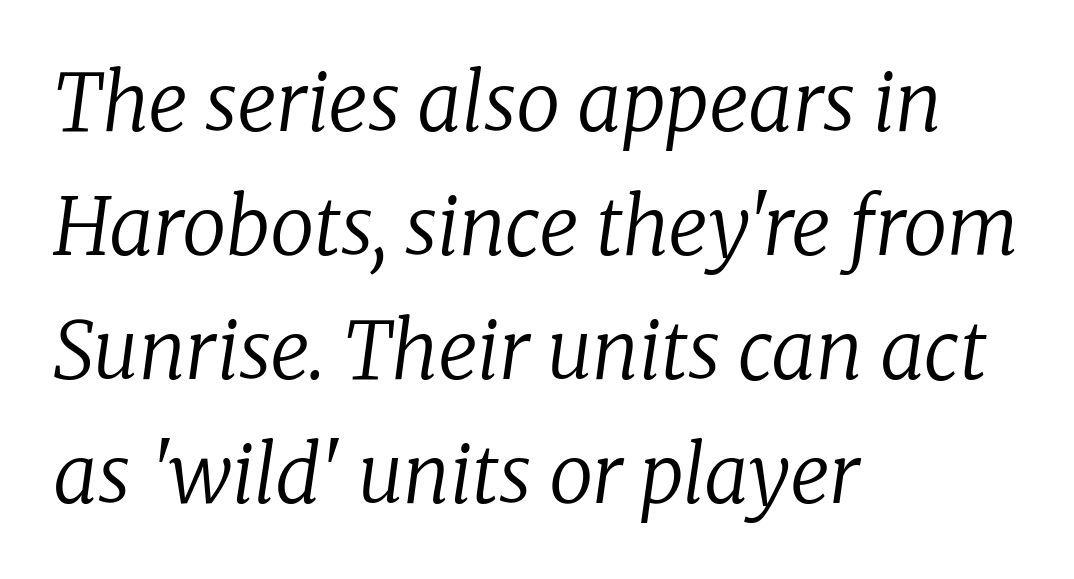
Whoever set this chose a conventional vertical rhythm. In terms of letterform style, serifs are clearly present. This sample uses an oblique cut, with every glyph tilted off the vertical. Left-aligned paragraph, ragged on the right. Descenders hang freely into open space. Is this a fixed-width face? No — the glyphs have proportional, varying widths.
